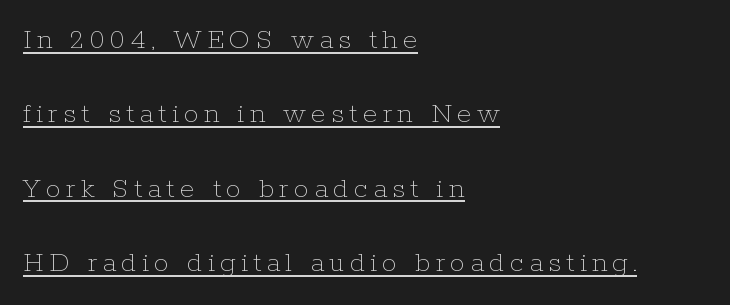
{"italic": "no", "bold": "no", "weight": "thin", "width": "normal", "stroke_contrast": "low", "x_height": "medium", "monospaced": "no", "underline": "yes", "align": "left", "line_spacing": "loose", "line_spacing_ratio": 2.48, "glyph_px": 30}
